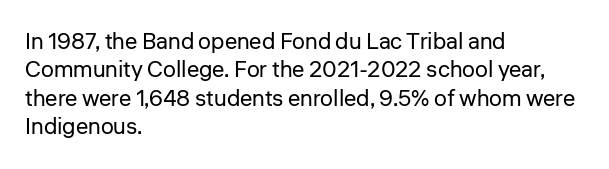
{"italic": "no", "bold": "no", "underline": "no", "align": "left", "line_spacing_ratio": 1.23, "letter_spacing": "normal", "letter_spacing_em": 0.0, "glyph_px": 23}
